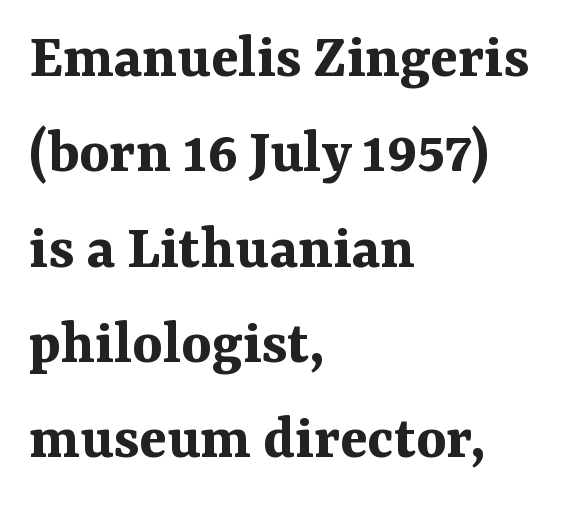
{"serif": "yes", "italic": "no", "bold": "yes", "weight": "bold", "width": "normal", "stroke_contrast": "medium", "x_height": "medium", "monospaced": "no", "underline": "no", "align": "left", "line_spacing": "normal", "line_spacing_ratio": 1.49, "letter_spacing": "normal", "letter_spacing_em": 0.0, "glyph_px": 64}
